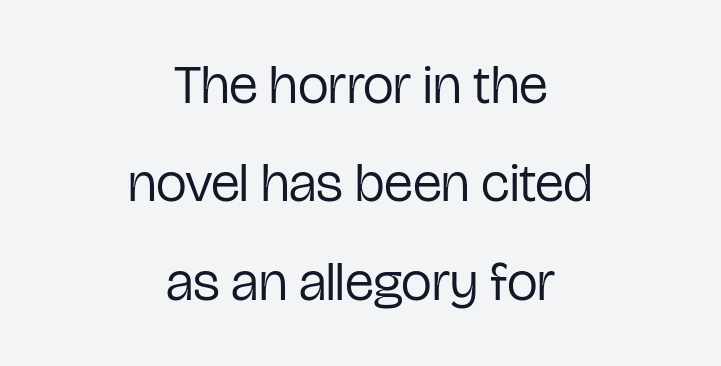
The image shows 55 px regular-weight, condensed sans-serif type, upright; set centered, line spacing 1.79x, normal letter spacing, not underlined; low stroke contrast and a medium x-height.
